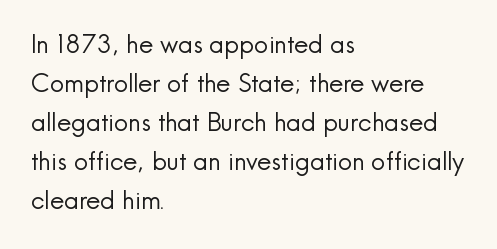
{"italic": "no", "bold": "no", "underline": "no", "align": "left", "line_spacing": "normal", "line_spacing_ratio": 1.56, "letter_spacing": "normal", "letter_spacing_em": 0.0, "glyph_px": 25}
